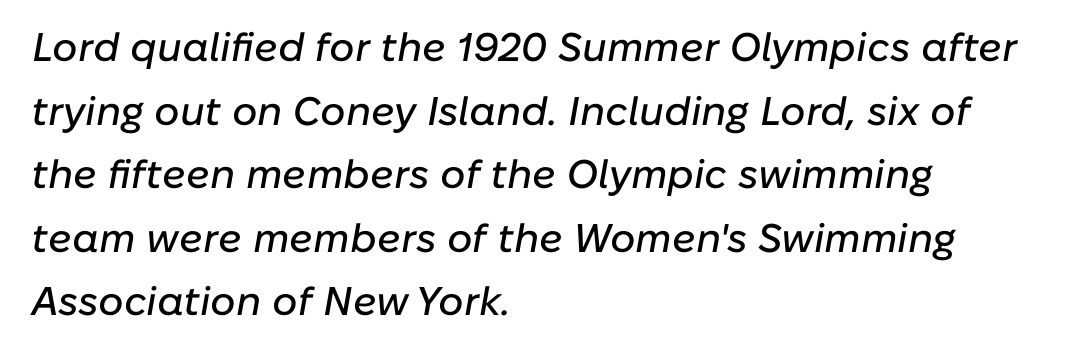
Q: Is the text italic (slanted)? A: Yes, it leans right by about 10 degrees.
Q: Is the text underlined? A: No.
Q: How is the paragraph aligned? A: Left-aligned.
Q: Is the spacing between letters normal or unusually wide? A: Normal.
Q: Is the spacing between lines tight, normal or loose? A: Normal.
Q: Width (condensed, normal, or wide)? A: Normal.
Q: Stroke contrast? A: Low.
Q: x-height? A: Medium.
Q: Monospaced? A: No.
